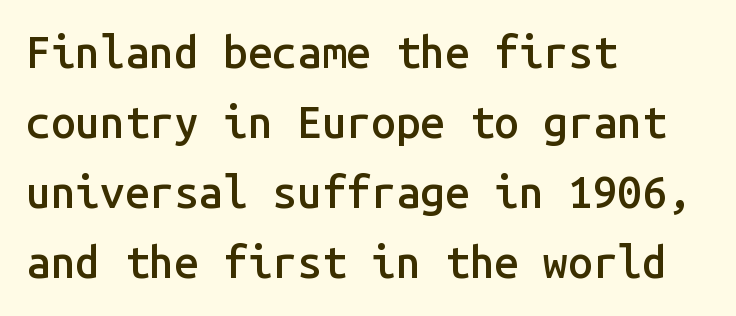
Weight: semibold (demi). The block of text has a typical density, with ordinary space between rows. The compositor pushed each line to the left boundary. Here the glyphs are tracked normally, forming tight word shapes. The passage shown is typeset with a sans-serif family.
